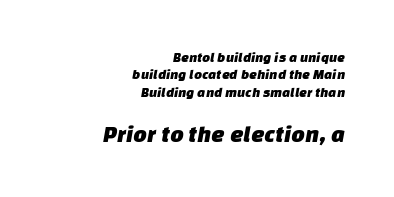
The image shows 24 px text type; set right-aligned, line spacing 1.24x, normal letter spacing, not underlined; the second (bottom) block is 1.71x larger.
